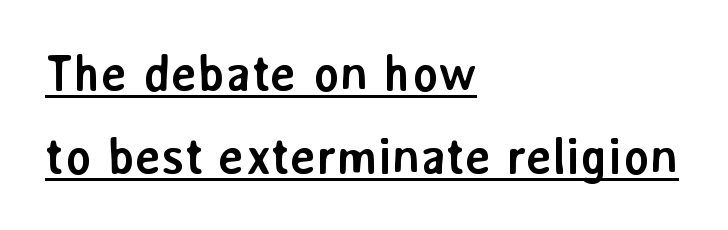
Q: Is the text bold? A: Yes.
Q: Is the text italic (slanted)? A: No, it is upright.
Q: Is the typeface a serif or a sans-serif typeface? A: Sans-serif.
Q: Is the text underlined? A: Yes.
Q: How is the paragraph aligned? A: Left-aligned.
Q: Is the spacing between letters normal or unusually wide? A: Normal.
Q: Is the spacing between lines tight, normal or loose? A: Normal.
Q: Width (condensed, normal, or wide)? A: Normal.
Q: Stroke contrast? A: Low.
Q: x-height? A: Medium.
Q: Monospaced? A: No.
